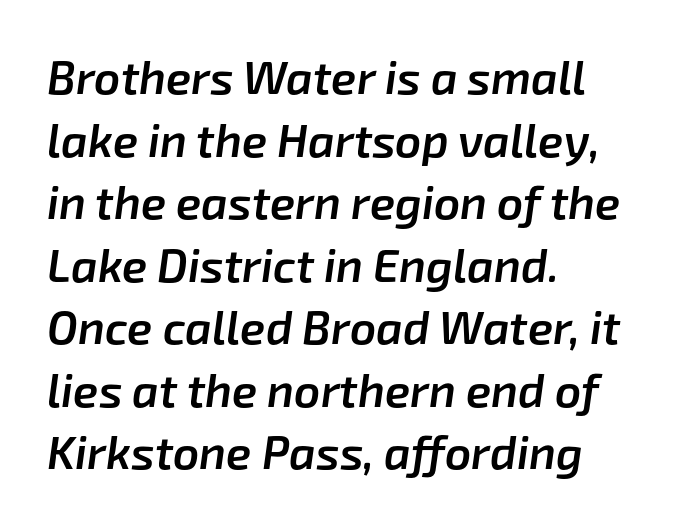
Q: Is the text bold? A: Semi-bold.
Q: Is the text italic (slanted)? A: Yes, it leans right by about 8 degrees.
Q: Is the text underlined? A: No.
Q: How is the paragraph aligned? A: Left-aligned.
Q: Is the spacing between letters normal or unusually wide? A: Normal.
Q: Is the spacing between lines tight, normal or loose? A: Normal.
Q: Width (condensed, normal, or wide)? A: Normal.
Q: Stroke contrast? A: Low.
Q: x-height? A: Medium.
Q: Monospaced? A: No.
